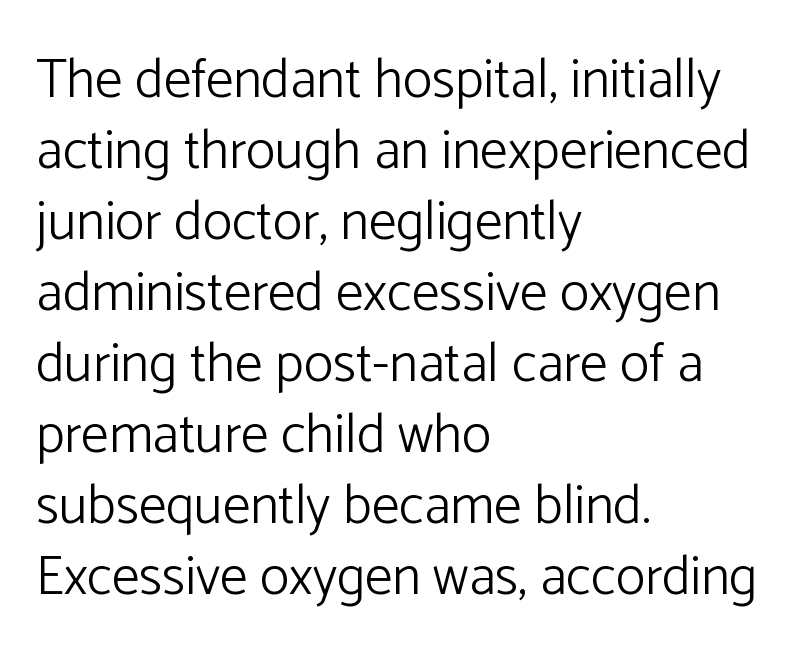
The image shows 55 px light sans-serif type, upright; set left-aligned, normal line spacing (1.29x), normal letter spacing, not underlined; low stroke contrast and a medium x-height.
